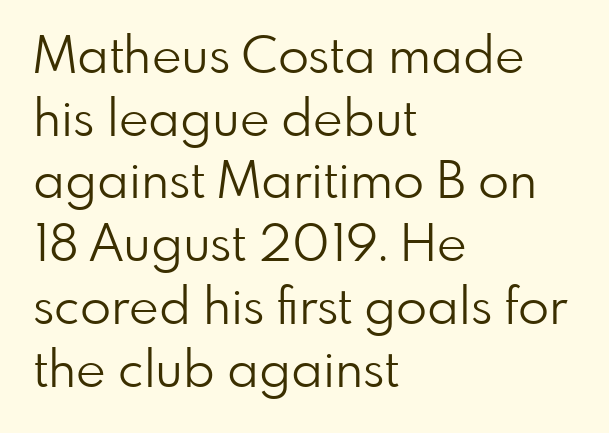
Q: Is the text bold? A: No.
Q: Is the text italic (slanted)? A: No, it is upright.
Q: Is the typeface a serif or a sans-serif typeface? A: Sans-serif.
Q: Is the text underlined? A: No.
Q: How is the paragraph aligned? A: Left-aligned.
Q: Is the spacing between letters normal or unusually wide? A: Normal.
Q: Width (condensed, normal, or wide)? A: Normal.
Q: Stroke contrast? A: Low.
Q: x-height? A: Small.
Q: Monospaced? A: No.
